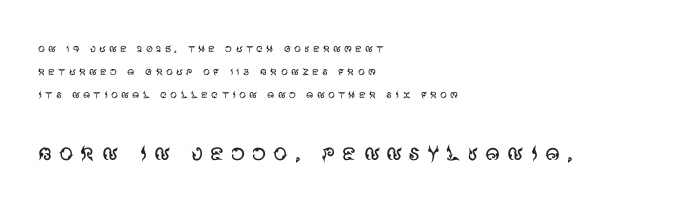
A student would call this left alignment; a typographer would say flush left, rag right. Caption: face not bold, strokes unweighted. Each letter keeps its own natural width here, so spacing adapts to shape. Honestly, the letter spacing is so wide it's the main thing you notice. Vertical spacing — default. The composition opens small and finishes big.
